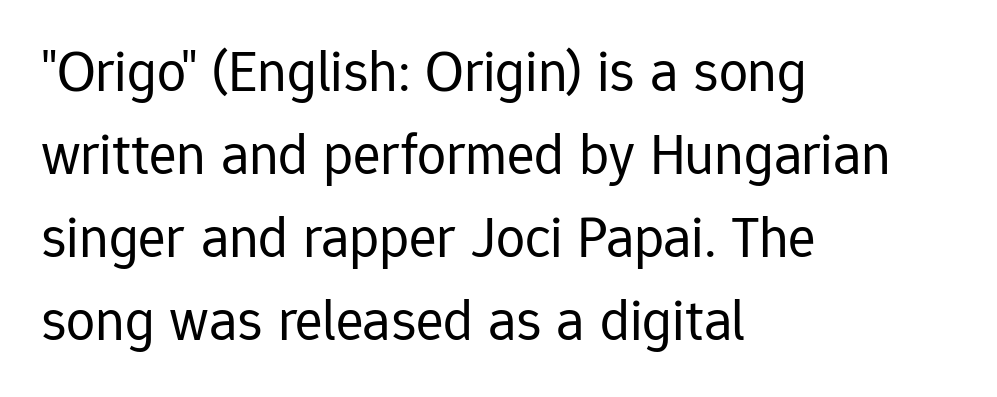
{"serif": "no", "italic": "no", "bold": "no", "weight": "regular", "width": "normal", "stroke_contrast": "low", "x_height": "medium", "monospaced": "no", "underline": "no", "align": "left", "line_spacing": "normal", "line_spacing_ratio": 1.43, "letter_spacing": "normal", "letter_spacing_em": 0.0, "glyph_px": 58}
